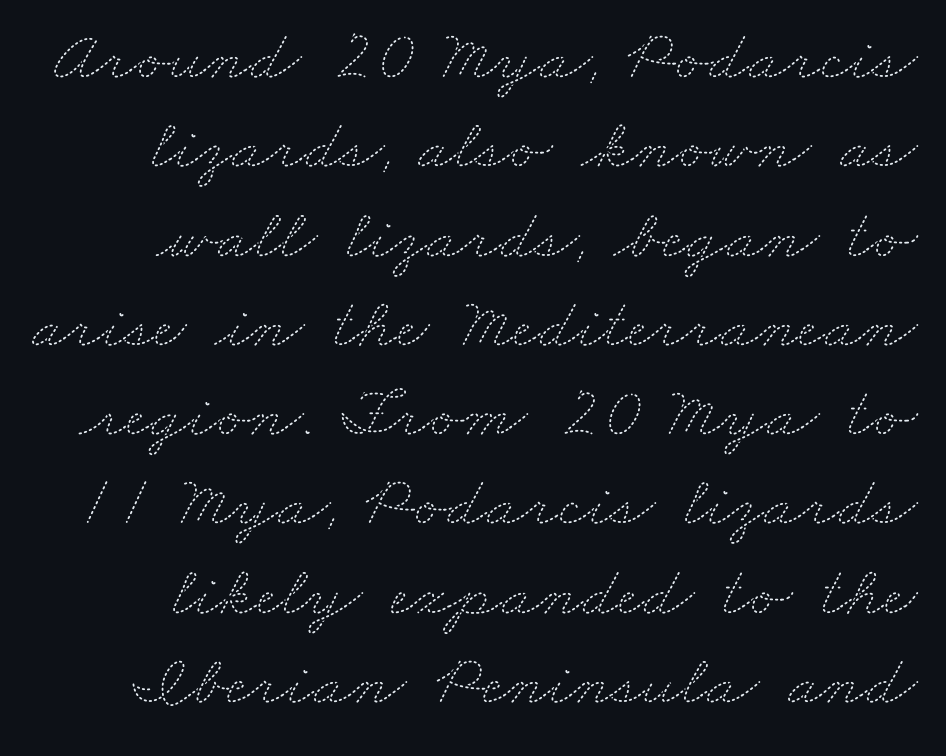
Stroke thickness stays within the range of a standard reading face or lighter. In terms of letterspacing, this is plain default setting. Looks like regular typesetting: each glyph gets only the width it needs. Decoration check: the copy has no underline.
